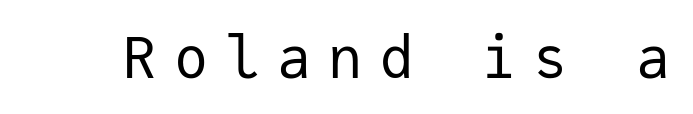
Q: Is the text bold? A: No.
Q: Is the text italic (slanted)? A: No, it is upright.
Q: Is the typeface a serif or a sans-serif typeface? A: Sans-serif.
Q: Is the text underlined? A: No.
Q: Is the spacing between letters normal or unusually wide? A: Unusually wide.
Q: Width (condensed, normal, or wide)? A: Normal.
Q: Stroke contrast? A: Low.
Q: x-height? A: Medium.
Q: Monospaced? A: Yes.
